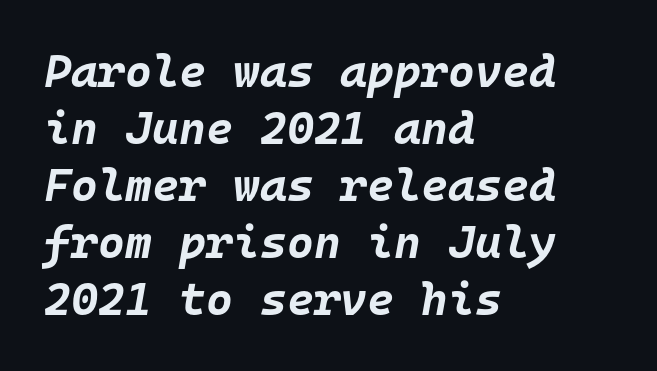
Q: Is the text bold? A: Yes.
Q: Is the text italic (slanted)? A: Yes, it leans right by about 10 degrees.
Q: Is the text underlined? A: No.
Q: How is the paragraph aligned? A: Left-aligned.
Q: Is the spacing between letters normal or unusually wide? A: Normal.
Q: Width (condensed, normal, or wide)? A: Normal.
Q: Stroke contrast? A: Low.
Q: x-height? A: Large.
Q: Monospaced? A: Yes.
